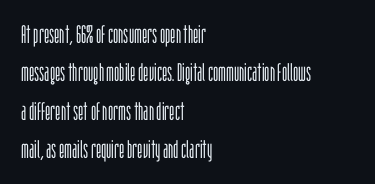
The image shows 25 px text type, upright; set left-aligned, normal line spacing (1.54x), normal letter spacing, not underlined.
